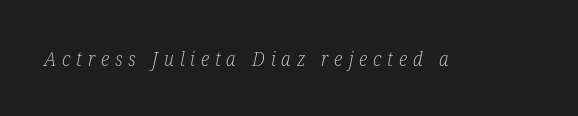
Unmarked baselines from the first word to the last. When letters slant like this, we call the style italic. The tracking reads as deliberately expanded to a designer's eye. Stem width sits at or under what a default text font uses.
